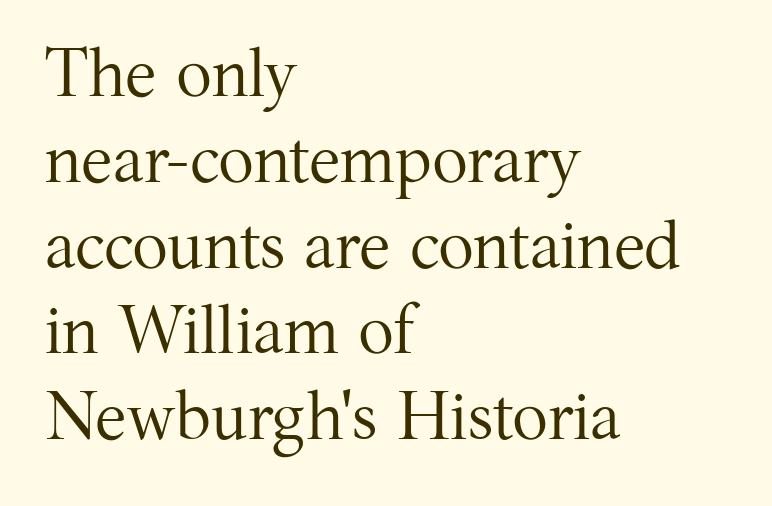
The image shows 67 px regular-weight serif type, upright; set left-aligned, normal line spacing (1.28x), normal letter spacing, not underlined; medium stroke contrast and a medium x-height.
